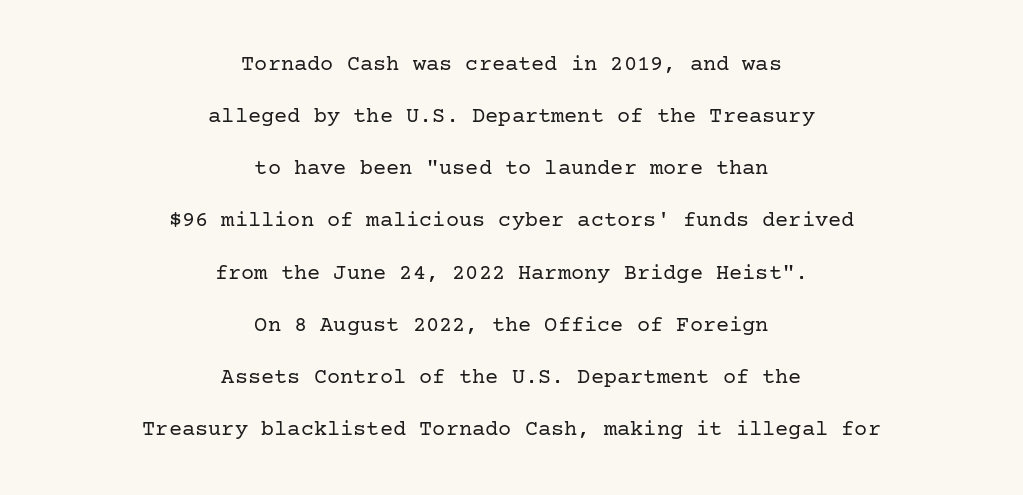
{"italic": "no", "bold": "no", "underline": "no", "align": "center", "line_spacing": "loose", "line_spacing_ratio": 2.37, "letter_spacing": "normal", "letter_spacing_em": 0.0, "glyph_px": 22}
